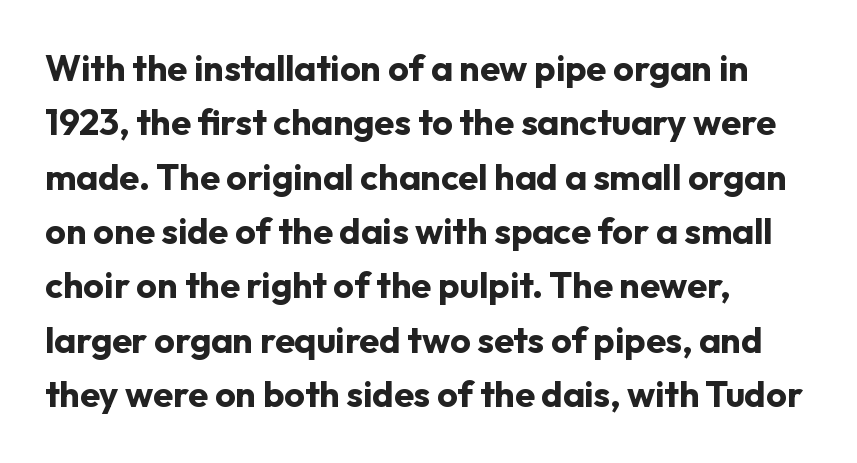
Q: Is the text bold? A: Yes.
Q: Is the text italic (slanted)? A: No, it is upright.
Q: Is the typeface a serif or a sans-serif typeface? A: Sans-serif.
Q: Is the text underlined? A: No.
Q: How is the paragraph aligned? A: Left-aligned.
Q: Is the spacing between letters normal or unusually wide? A: Normal.
Q: Is the spacing between lines tight, normal or loose? A: Normal.
Q: Width (condensed, normal, or wide)? A: Normal.
Q: Stroke contrast? A: Low.
Q: x-height? A: Medium.
Q: Monospaced? A: No.
